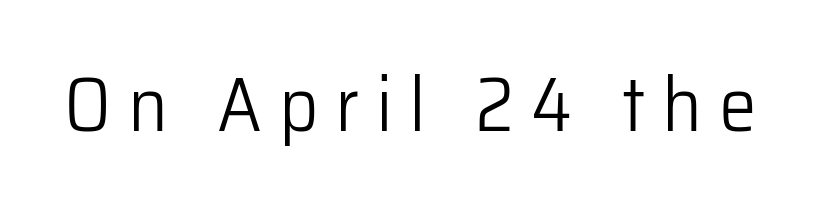
Any mark beneath the type? The region is blank. Spacing verdict: proportional, widths tailored to each character. What stands out about the letter spacing? Its width — letters are far apart. Letters have the restrained weight of plain body copy at most.
